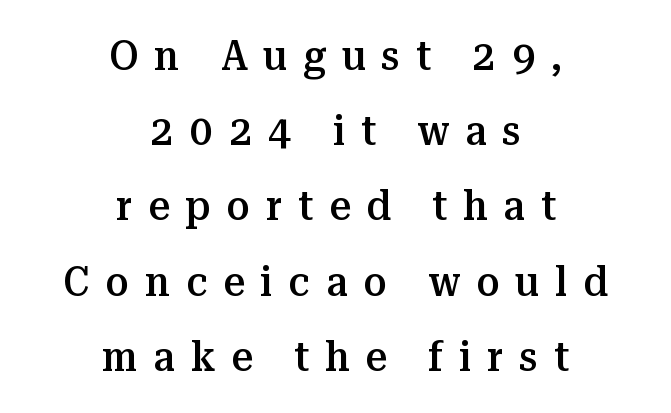
The image shows 42 px semibold serif type, upright; set centered, line spacing 1.79x, unusually wide letter spacing (+0.38 em), not underlined; medium stroke contrast and a medium x-height.
